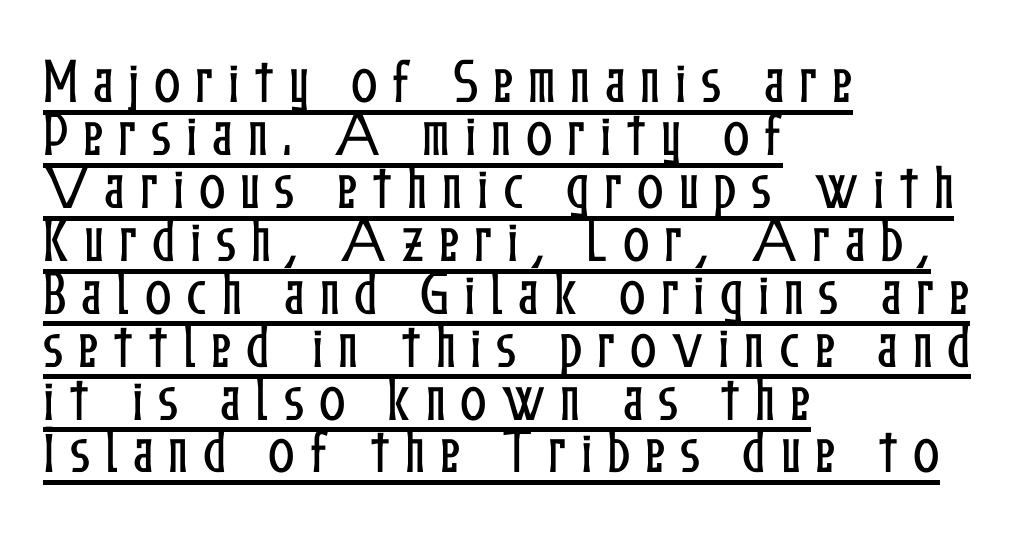
{"italic": "no", "width": "condensed", "stroke_contrast": "low", "x_height": "medium", "monospaced": "no", "underline": "yes", "align": "left", "line_spacing": "tight", "line_spacing_ratio": 1.08, "letter_spacing": "wide", "letter_spacing_em": 0.3, "glyph_px": 49}
